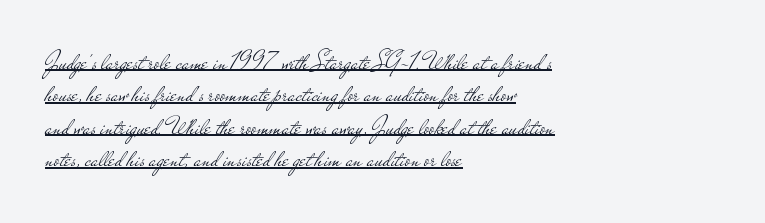
The image shows 26 px text type; set left-aligned, normal line spacing (1.25x), normal letter spacing, underlined.
